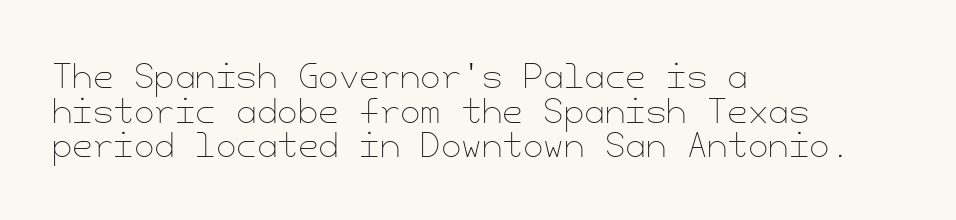
Interline gaps are noticeably narrow in this sample. Rendered with straight, roman letterforms. The passage shown is not bold in any degree. The specimen omits any rule beneath the text block's lines. Caption: multi-line text, flush left, ragged right.
